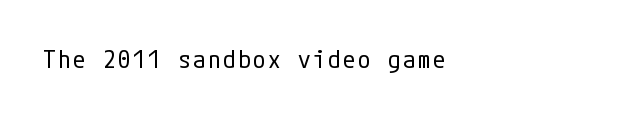
Q: Is the text bold? A: No.
Q: Is the text italic (slanted)? A: No, it is upright.
Q: Is the text underlined? A: No.
